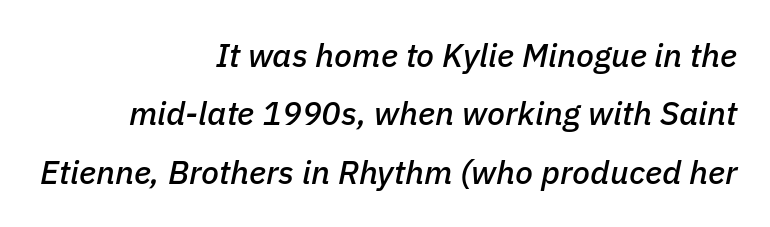
{"italic": "yes", "lean": "right", "slant_degrees": 11, "width": "normal", "stroke_contrast": "low", "x_height": "medium", "monospaced": "no", "underline": "no", "align": "right", "line_spacing_ratio": 1.77, "letter_spacing": "normal", "letter_spacing_em": 0.0, "glyph_px": 33}
